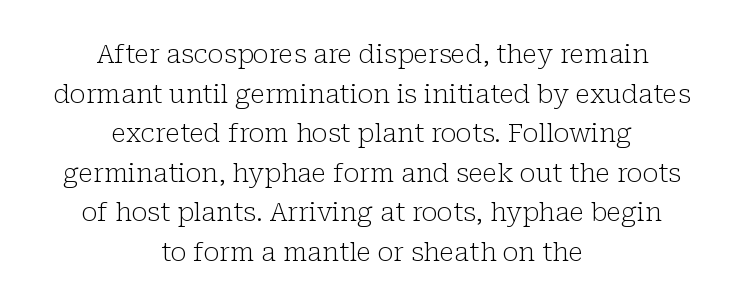
Line starts and ends both wander, symmetrically. Characters remain perfectly vertical along every line. No chunkiness to these letters — they're not bold. This sample keeps an unexceptional amount of space between lines. Any mark beneath the type? The region is blank.
